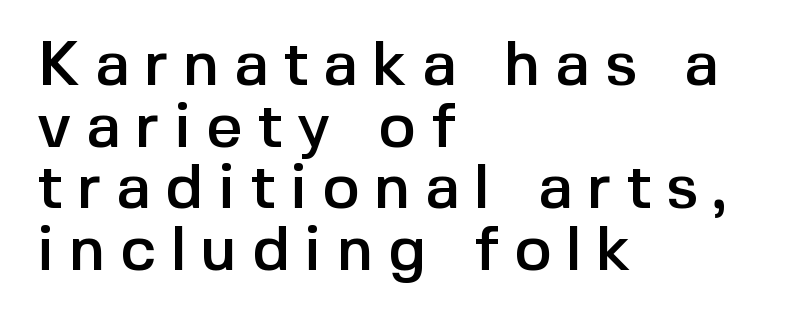
{"serif": "no", "italic": "no", "width": "normal", "x_height": "medium", "monospaced": "no", "underline": "no", "align": "left", "line_spacing": "tight", "line_spacing_ratio": 0.98, "letter_spacing": "wide", "letter_spacing_em": 0.23, "glyph_px": 63}
